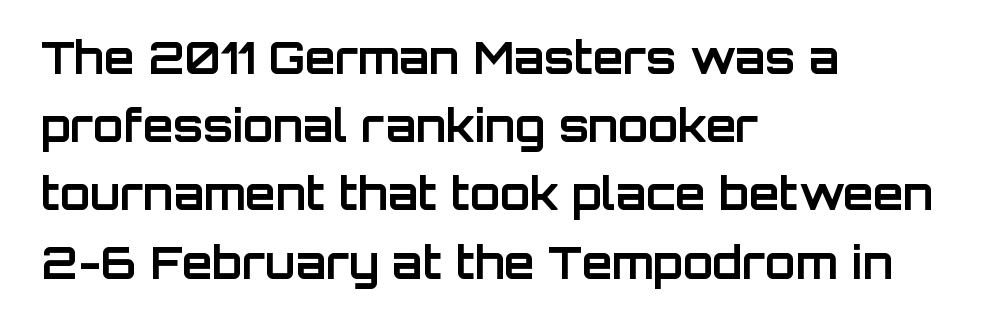
The image shows 44 px bold sans-serif type, upright; set left-aligned, normal line spacing (1.55x), normal letter spacing, not underlined; low stroke contrast and a large x-height.
